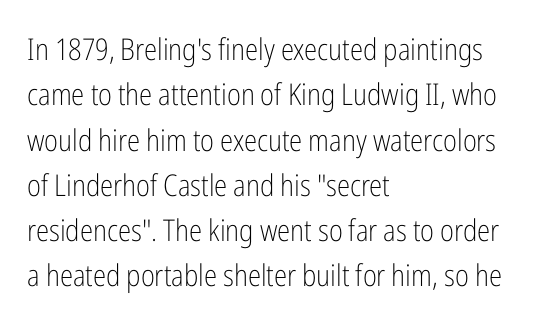
The image shows 30 px light, condensed sans-serif type, upright; set left-aligned, normal line spacing (1.51x), normal letter spacing, not underlined; low stroke contrast and a medium x-height.
